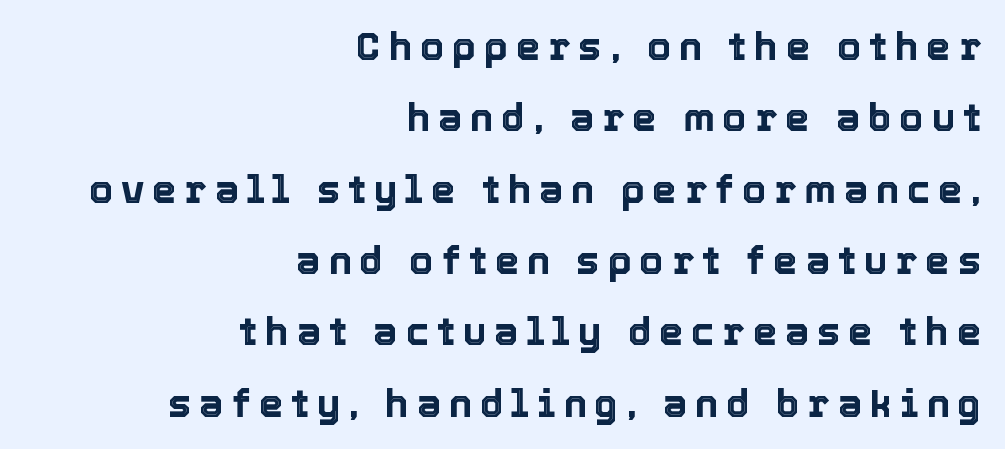
{"italic": "no", "width": "normal", "x_height": "medium", "monospaced": "no", "underline": "no", "align": "right", "line_spacing_ratio": 1.83, "letter_spacing": "wide", "letter_spacing_em": 0.2, "glyph_px": 39}
